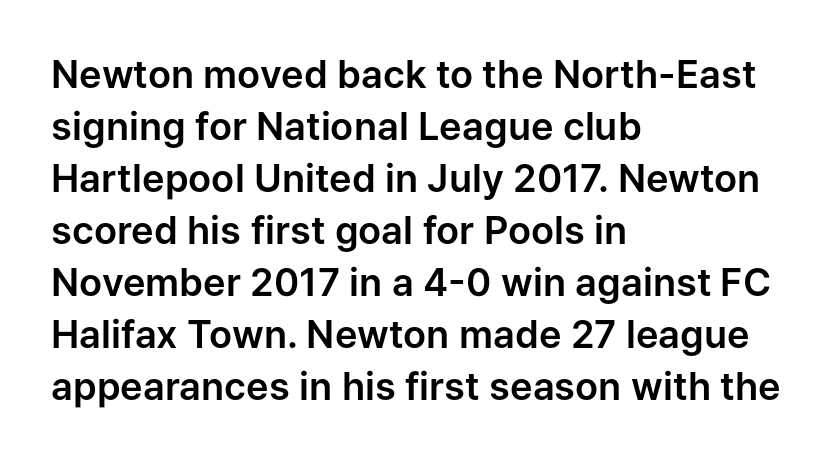
{"serif": "no", "italic": "no", "width": "normal", "stroke_contrast": "low", "x_height": "medium", "monospaced": "no", "underline": "no", "align": "left", "line_spacing": "normal", "line_spacing_ratio": 1.37, "letter_spacing": "normal", "letter_spacing_em": 0.0, "glyph_px": 38}
